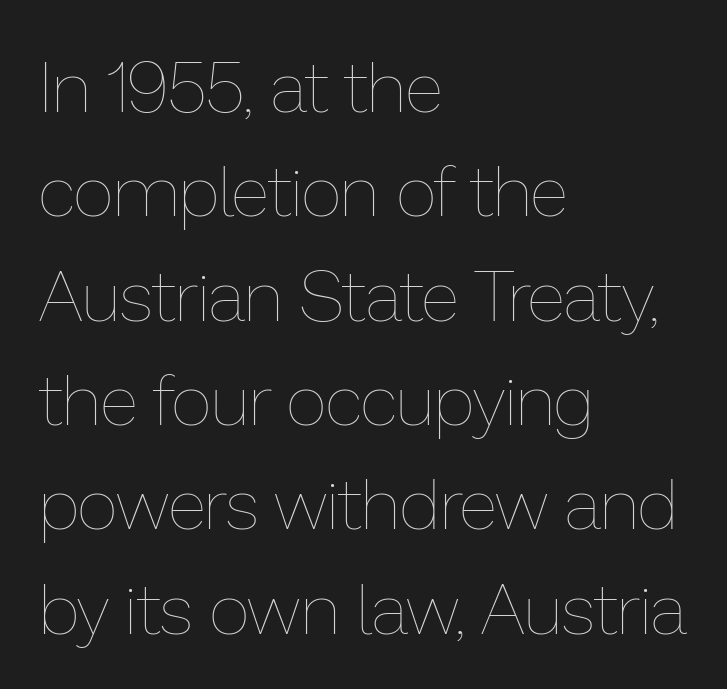
The image shows 71 px thin type, upright; set left-aligned, normal line spacing (1.47x), normal letter spacing, not underlined; low stroke contrast and a medium x-height.
